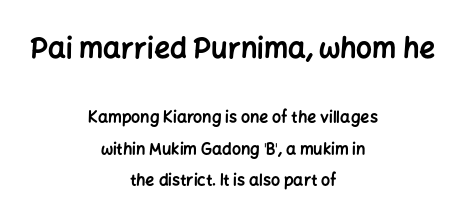
The image shows 28 px bold sans-serif type, upright; set centered, loose line spacing (1.98x), normal letter spacing, not underlined; the first (top) block is 1.75x larger; low stroke contrast and a medium x-height.
